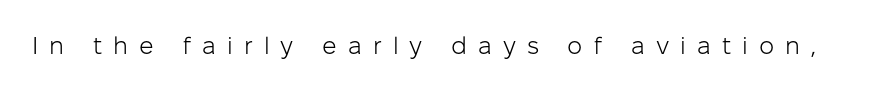
Q: Is the text bold? A: No.
Q: Is the text italic (slanted)? A: No, it is upright.
Q: Is the text underlined? A: No.
Q: Is the spacing between letters normal or unusually wide? A: Unusually wide.
